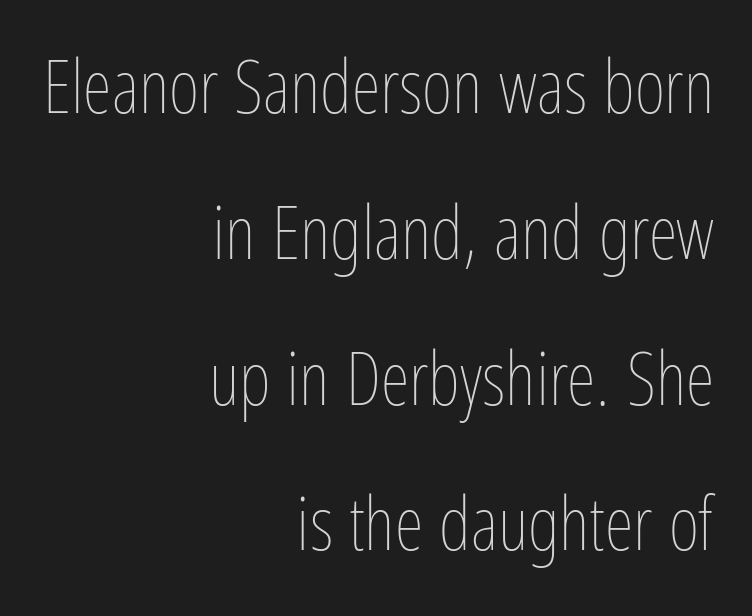
The gap between lines stays unmarked. The typeface has the unassuming heft of standard copy or less. A typesetter would call this proportional, since set widths differ per character. Notice how the stems are strictly vertical — no italics here. Line spacing here is loose. What stands out about the letter spacing? Nothing — it is the standard amount.
